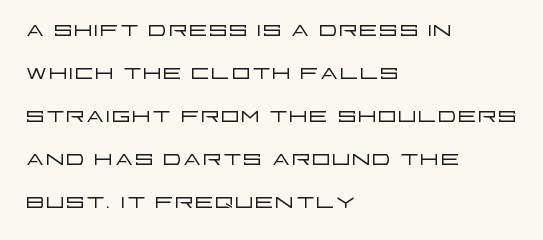
Q: Is the text bold? A: No.
Q: Is the text italic (slanted)? A: No, it is upright.
Q: Is the typeface a serif or a sans-serif typeface? A: Sans-serif.
Q: Is the text underlined? A: No.
Q: How is the paragraph aligned? A: Left-aligned.
Q: Is the spacing between letters normal or unusually wide? A: Normal.
Q: Is the spacing between lines tight, normal or loose? A: Normal.
Q: Width (condensed, normal, or wide)? A: Wide.
Q: Stroke contrast? A: Low.
Q: x-height? A: Large.
Q: Monospaced? A: No.
